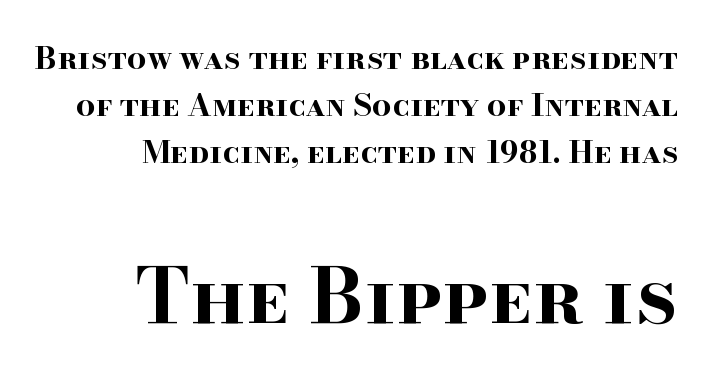
{"serif": "yes", "italic": "no", "bold": "yes", "weight": "bold", "width": "wide", "stroke_contrast": "high", "x_height": "small", "monospaced": "no", "underline": "no", "align": "right", "line_spacing": "normal", "line_spacing_ratio": 1.51, "letter_spacing": "normal", "letter_spacing_em": 0.0, "larger_block": "second", "size_ratio": 2.48, "glyph_px": 77}
